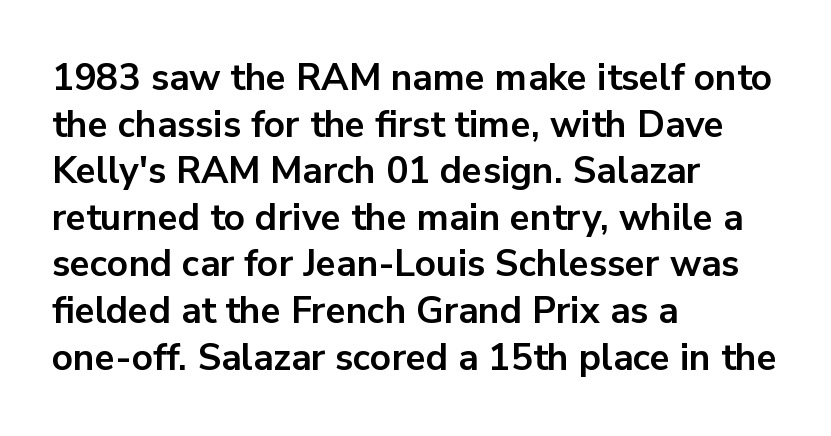
What stands out about the letter spacing? Nothing — it is the standard amount. A full-strength bold gives these letters their thick strokes. Leading: standard. All the whitespace from short lines collects on the right.
